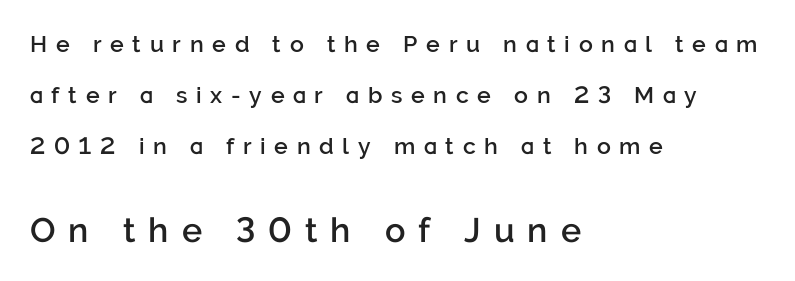
The image shows 34 px semibold sans-serif type, upright; set left-aligned, loose line spacing (2.22x), unusually wide letter spacing (+0.38 em), not underlined; the second (bottom) block is 1.48x larger; low stroke contrast and a medium x-height.
